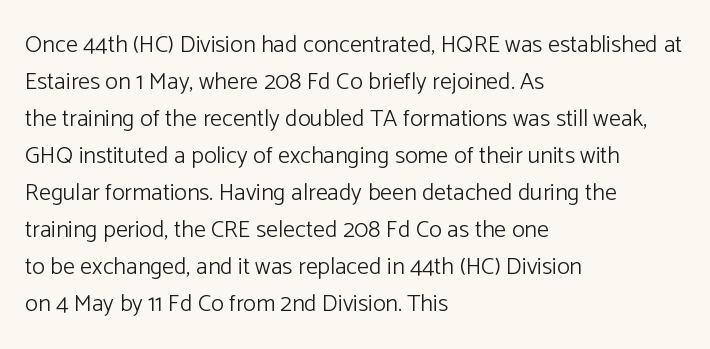
Vertical strokes here are truly vertical. Every row of glyphs begins at an identical x-position on the left. Between one letter and the next there's only the usual sliver of space. Only glyphs here, with clear space below each row.
